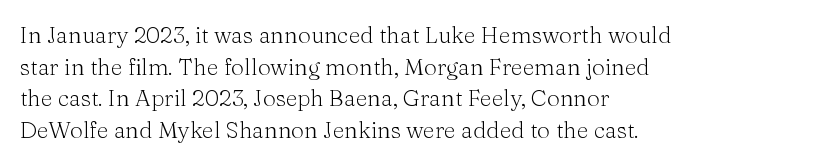
The strokes are not fattened; the text isn't bold. Beneath every word, the page is bare. Every row of glyphs begins at an identical x-position on the left. In terms of posture, this sample is upright.
